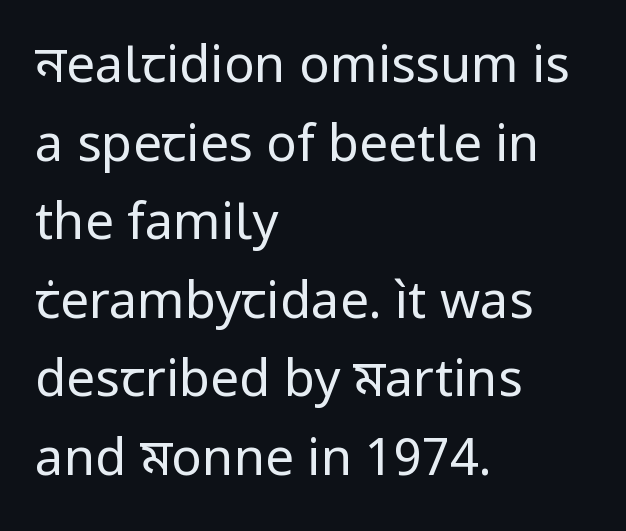
Q: Is the text bold? A: No.
Q: Is the text italic (slanted)? A: No, it is upright.
Q: Is the typeface a serif or a sans-serif typeface? A: Sans-serif.
Q: Is the text underlined? A: No.
Q: How is the paragraph aligned? A: Left-aligned.
Q: Is the spacing between letters normal or unusually wide? A: Normal.
Q: Is the spacing between lines tight, normal or loose? A: Normal.
Q: Width (condensed, normal, or wide)? A: Normal.
Q: Stroke contrast? A: Low.
Q: x-height? A: Medium.
Q: Monospaced? A: No.
